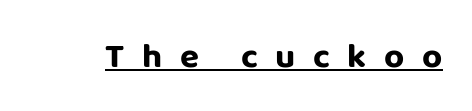
Honestly, the letter spacing is so wide it's the main thing you notice. Emphasis by weight is at full strength: bold. The string is rendered with underlining switched on. Every stem runs plumb, perpendicular to the baseline.
